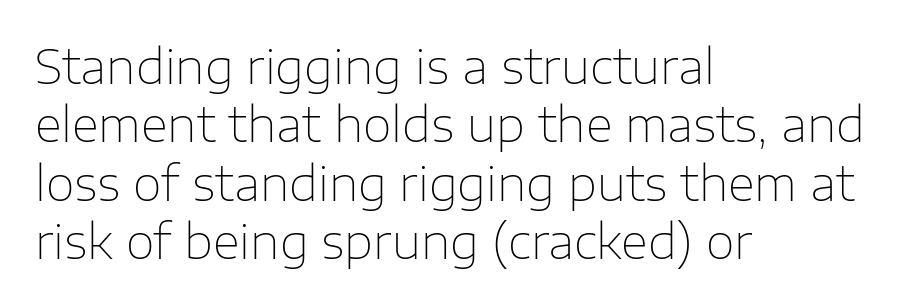
Q: Is the text bold? A: No.
Q: Is the text italic (slanted)? A: No, it is upright.
Q: Is the typeface a serif or a sans-serif typeface? A: Sans-serif.
Q: Is the text underlined? A: No.
Q: How is the paragraph aligned? A: Left-aligned.
Q: Is the spacing between letters normal or unusually wide? A: Normal.
Q: Width (condensed, normal, or wide)? A: Normal.
Q: Stroke contrast? A: Low.
Q: x-height? A: Medium.
Q: Monospaced? A: No.
